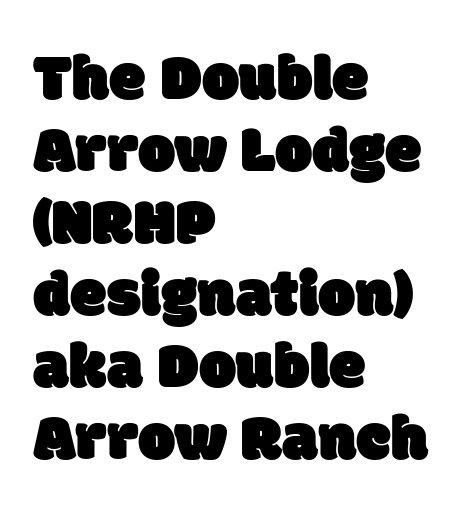
The image shows 66 px sans-serif type; set left-aligned, tight line spacing (1.09x), normal letter spacing, not underlined; low stroke contrast and a large x-height.
